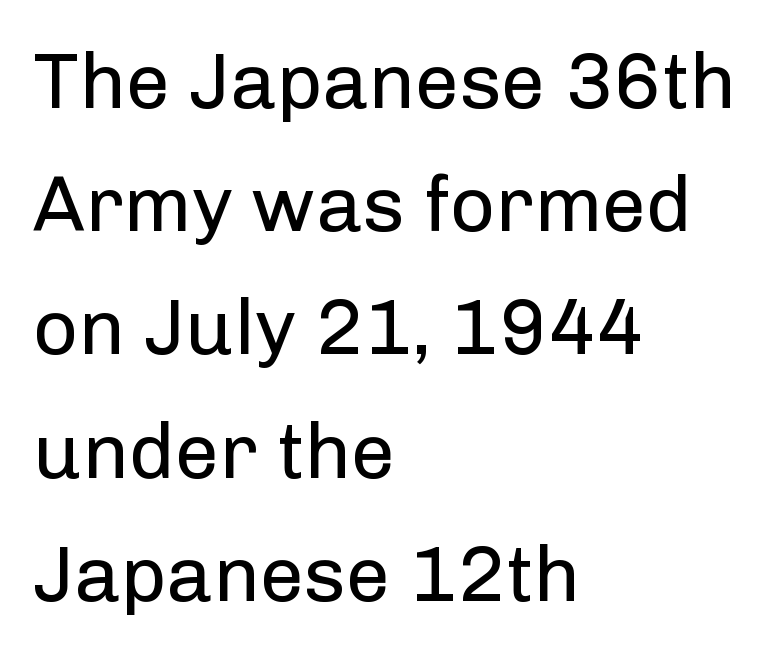
{"serif": "no", "italic": "no", "bold": "no", "weight": "regular", "width": "normal", "stroke_contrast": "low", "x_height": "medium", "monospaced": "no", "underline": "no", "align": "left", "line_spacing": "normal", "line_spacing_ratio": 1.56, "letter_spacing": "normal", "letter_spacing_em": 0.0, "glyph_px": 79}
